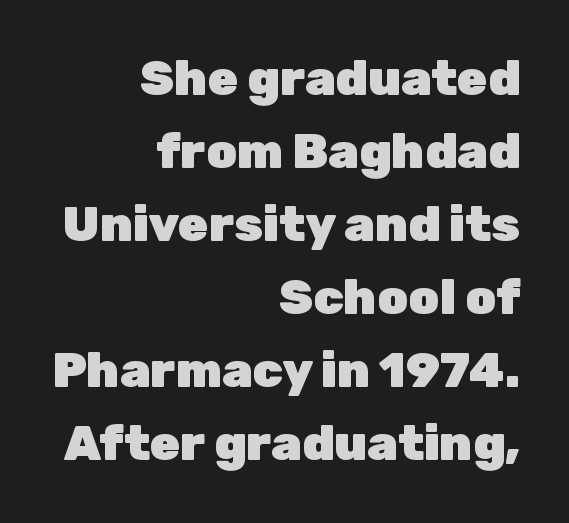
{"serif": "no", "italic": "no", "bold": "yes", "weight": "heavy", "width": "normal", "stroke_contrast": "low", "x_height": "medium", "monospaced": "no", "underline": "no", "align": "right", "line_spacing": "normal", "line_spacing_ratio": 1.49, "letter_spacing": "normal", "letter_spacing_em": 0.0, "glyph_px": 49}
